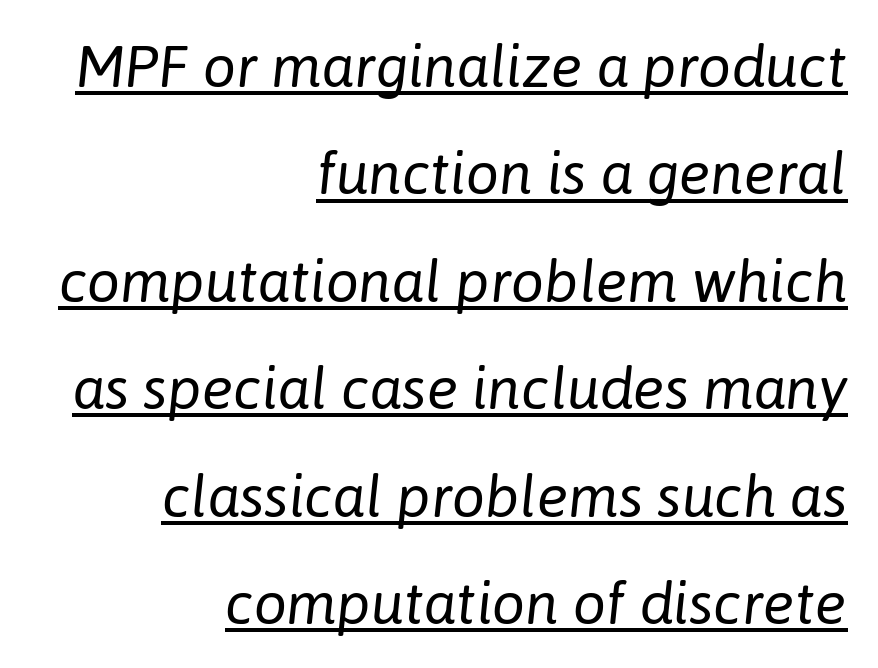
The image shows 59 px regular-weight type, italic (leaning right); set right-aligned, line spacing 1.82x, normal letter spacing, underlined; low stroke contrast and a medium x-height.
